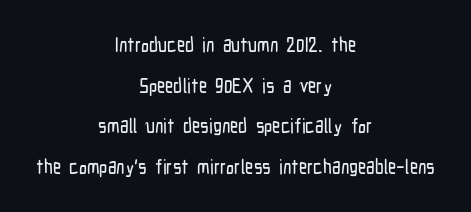
The type sits square on the baseline with zero lean. This sample trades compactness for vertical openness between lines. Centered paragraph, ragged on both sides. Underlining? Definitely not there. Default kerning and tracking; the words read as compact shapes.
